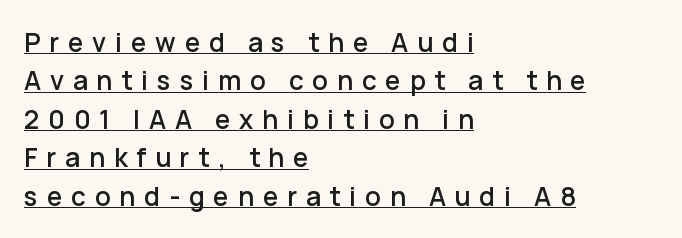
Is the block centered? No — it sits flush against the left margin. When letters stand straight like this, we call the style roman or upright. Here the glyphs are tracked loosely, breaking word shapes into spaced letters. Compared with undecorated copy, this sample adds a rule below the words. Line spacing here is normal.
